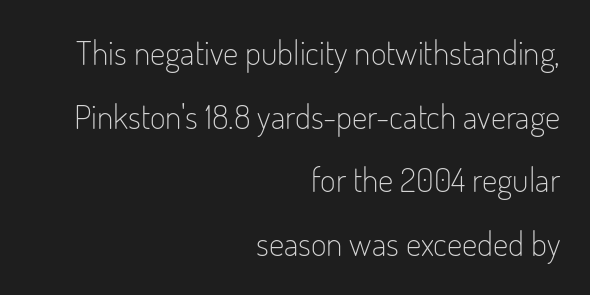
The image shows 34 px light, condensed sans-serif type, upright; set right-aligned, line spacing 1.87x, normal letter spacing, not underlined; low stroke contrast and a small x-height.
